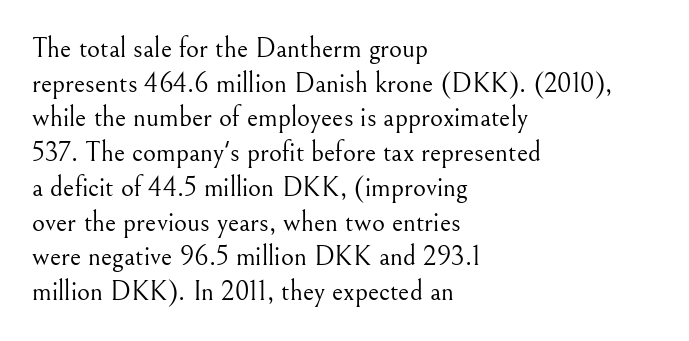
Q: Is the text bold? A: No.
Q: Is the text italic (slanted)? A: No, it is upright.
Q: Is the typeface a serif or a sans-serif typeface? A: Serif.
Q: Is the text underlined? A: No.
Q: How is the paragraph aligned? A: Left-aligned.
Q: Is the spacing between letters normal or unusually wide? A: Normal.
Q: Width (condensed, normal, or wide)? A: Normal.
Q: Stroke contrast? A: Medium.
Q: x-height? A: Small.
Q: Monospaced? A: No.
